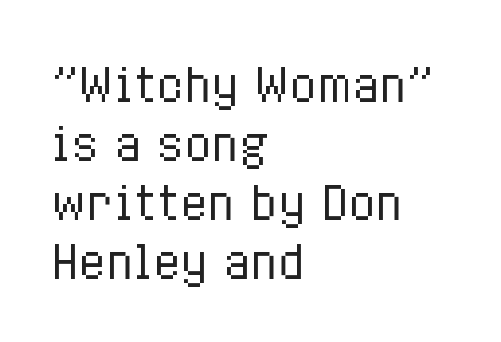
The image shows 45 px regular-weight, condensed type, upright; set left-aligned, normal line spacing (1.31x), normal letter spacing, not underlined; low stroke contrast and a medium x-height.
